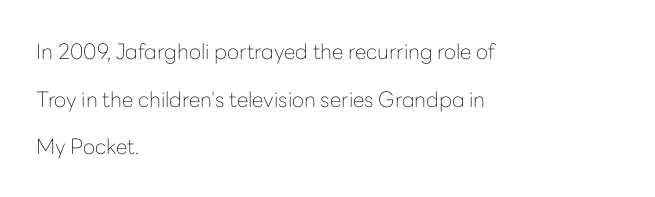
Q: Is the text bold? A: No.
Q: Is the text italic (slanted)? A: No, it is upright.
Q: Is the text underlined? A: No.
Q: How is the paragraph aligned? A: Left-aligned.
Q: Is the spacing between letters normal or unusually wide? A: Normal.
Q: Is the spacing between lines tight, normal or loose? A: Loose.
